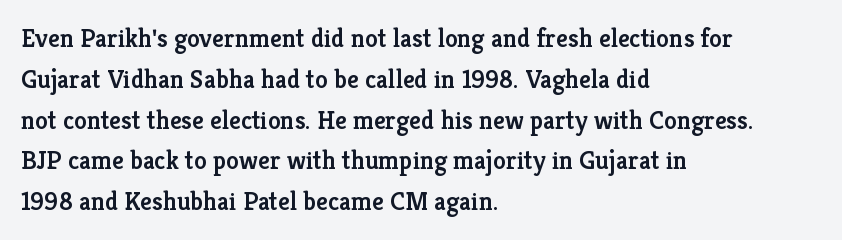
Q: Is the text bold? A: Semi-bold.
Q: Is the text italic (slanted)? A: No, it is upright.
Q: Is the text underlined? A: No.
Q: How is the paragraph aligned? A: Left-aligned.
Q: Is the spacing between letters normal or unusually wide? A: Normal.
Q: Is the spacing between lines tight, normal or loose? A: Normal.
